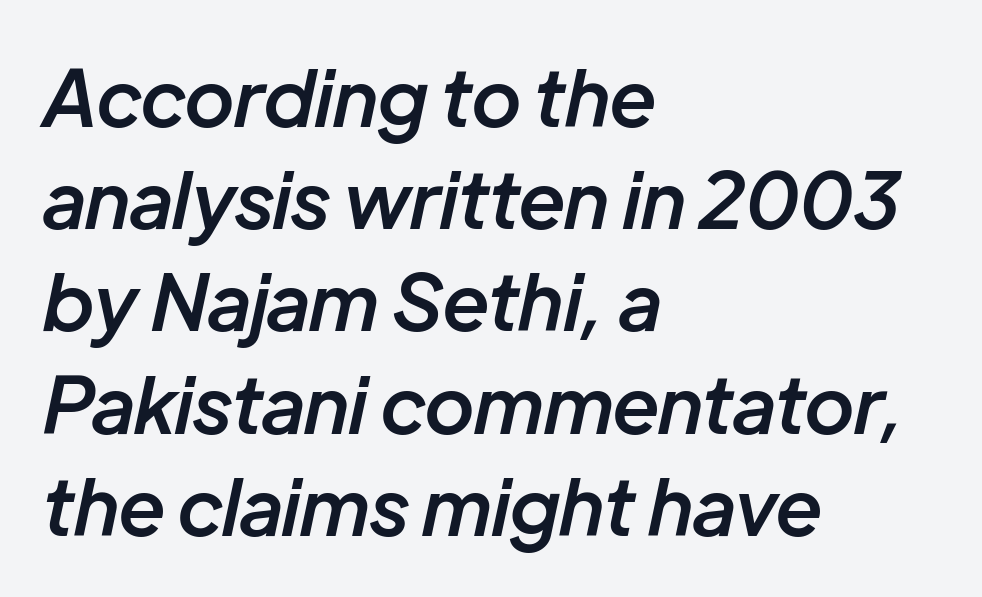
The image shows 78 px semibold type, italic (leaning right); set left-aligned, normal line spacing (1.31x), normal letter spacing, not underlined; low stroke contrast and a medium x-height.
